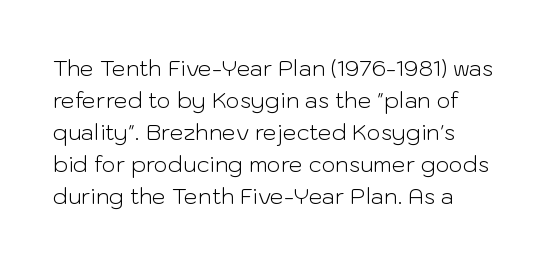
{"italic": "no", "bold": "no", "underline": "no", "line_spacing": "normal", "line_spacing_ratio": 1.45, "letter_spacing": "normal", "letter_spacing_em": 0.0, "glyph_px": 22}
